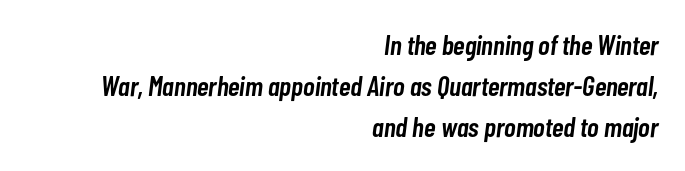
Q: Is the text bold? A: Semi-bold.
Q: Is the text italic (slanted)? A: Yes, it leans right by about 7 degrees.
Q: Is the text underlined? A: No.
Q: How is the paragraph aligned? A: Right-aligned.
Q: Is the spacing between letters normal or unusually wide? A: Normal.
Q: Is the spacing between lines tight, normal or loose? A: Normal.
Q: Width (condensed, normal, or wide)? A: Condensed.
Q: Stroke contrast? A: Low.
Q: x-height? A: Medium.
Q: Monospaced? A: No.
